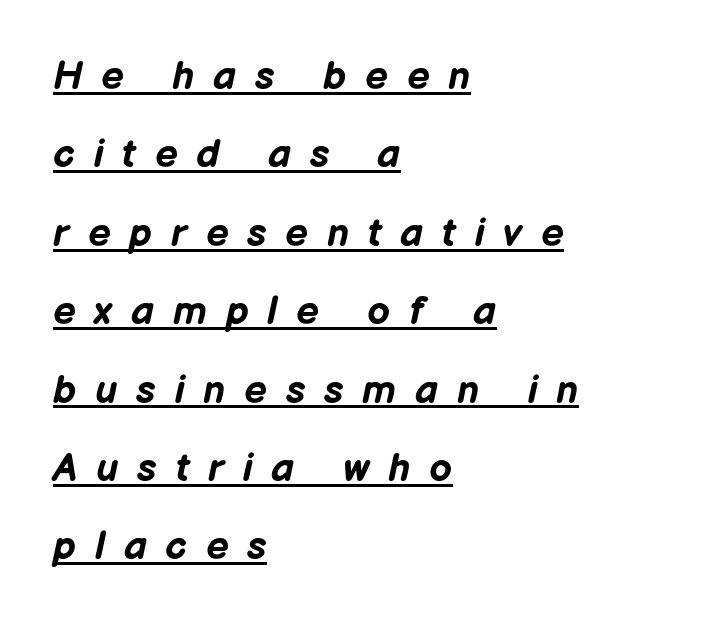
{"italic": "yes", "lean": "right", "slant_degrees": 12, "bold": "yes", "weight": "bold", "width": "normal", "stroke_contrast": "low", "x_height": "medium", "monospaced": "no", "underline": "yes", "align": "left", "line_spacing": "loose", "line_spacing_ratio": 1.96, "letter_spacing": "wide", "letter_spacing_em": 0.47, "glyph_px": 40}
